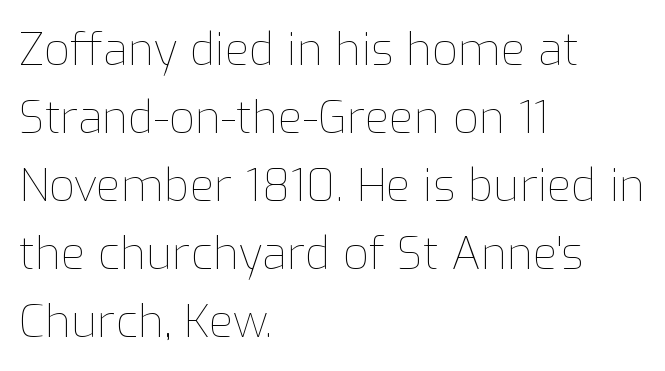
{"italic": "no", "bold": "no", "weight": "thin", "width": "normal", "stroke_contrast": "low", "x_height": "medium", "monospaced": "no", "underline": "no", "align": "left", "line_spacing": "normal", "line_spacing_ratio": 1.51, "letter_spacing": "normal", "letter_spacing_em": 0.0, "glyph_px": 45}
